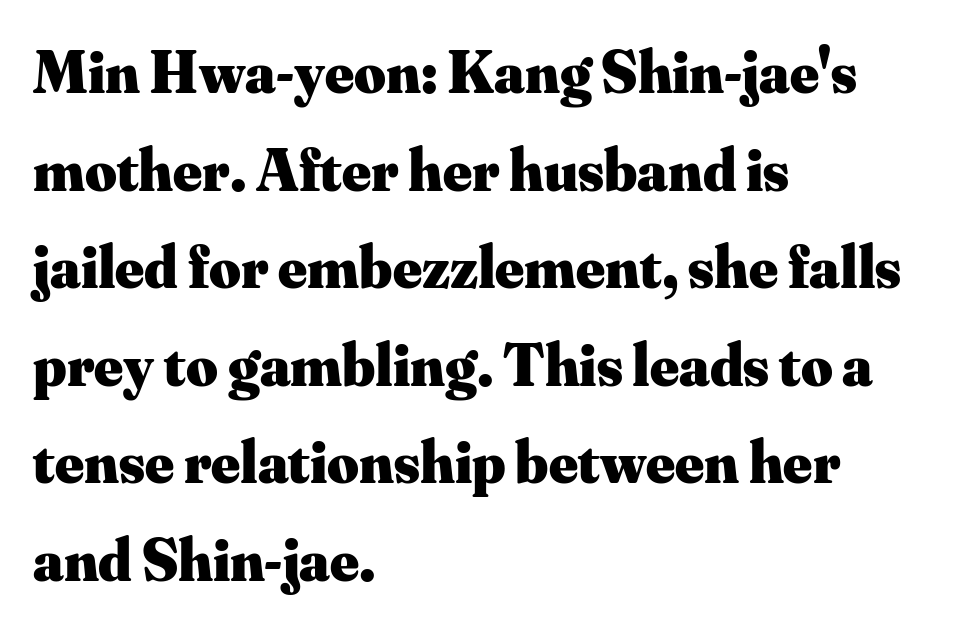
The horizontal fit of the characters is conventional and even. Line spacing here is normal. This rendering features lettering with no underline. The passage shown is typed in a proportional face where columns would drift. The text was rendered using a seriffed face with decorative stroke endings.
